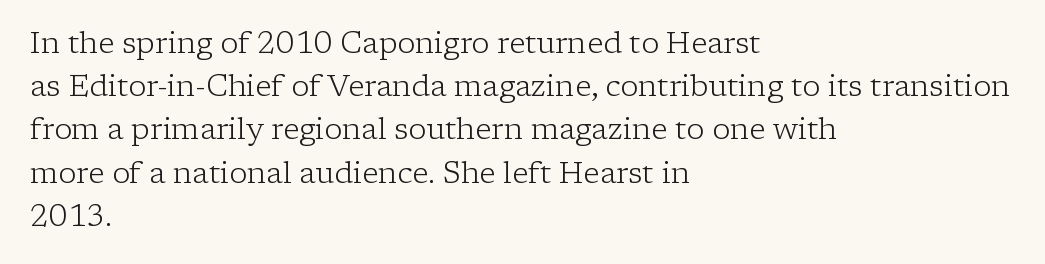
The image shows 30 px light serif type, upright; set left-aligned, normal line spacing (1.44x), normal letter spacing, not underlined; low stroke contrast and a medium x-height.
